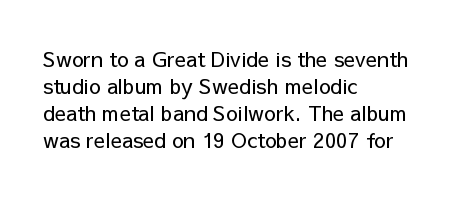
The passage shown is not underscored anywhere. Summary of vertical rhythm: regular, with standard interline spacing. The rag falls on the right side of this text block. Notice how the stems are strictly vertical — no italics here. Vertical stems look standard width or narrower in stroke.
